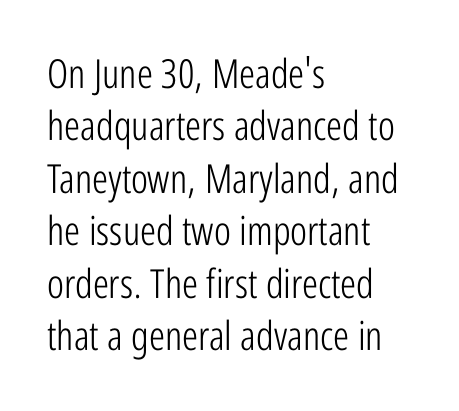
The image shows 40 px light, condensed sans-serif type, upright; set left-aligned, normal line spacing (1.31x), normal letter spacing, not underlined; low stroke contrast and a medium x-height.
